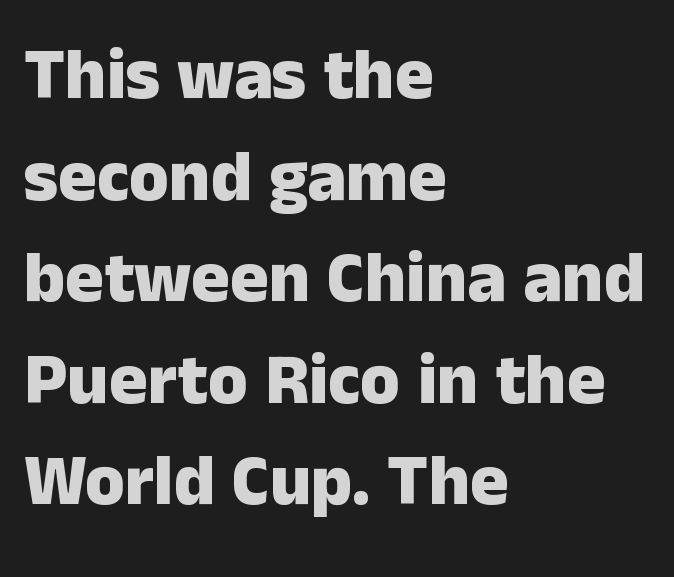
The image shows 72 px heavy sans-serif type, upright; set left-aligned, normal line spacing (1.41x), normal letter spacing, not underlined; low stroke contrast and a medium x-height.
